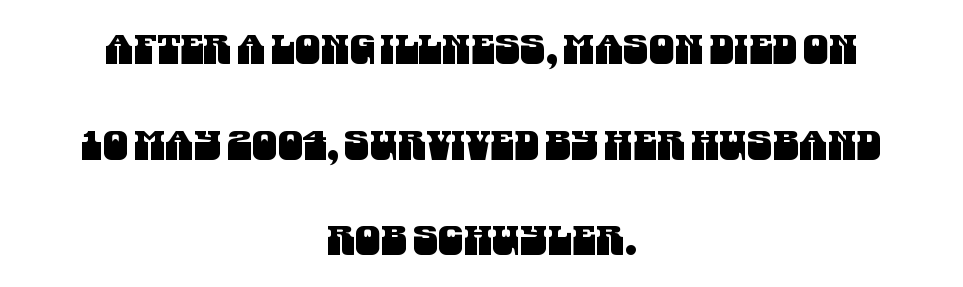
{"serif": "no", "width": "condensed", "stroke_contrast": "medium", "x_height": "large", "monospaced": "no", "underline": "no", "align": "center", "line_spacing": "loose", "line_spacing_ratio": 2.33, "letter_spacing": "normal", "letter_spacing_em": 0.0, "glyph_px": 41}
